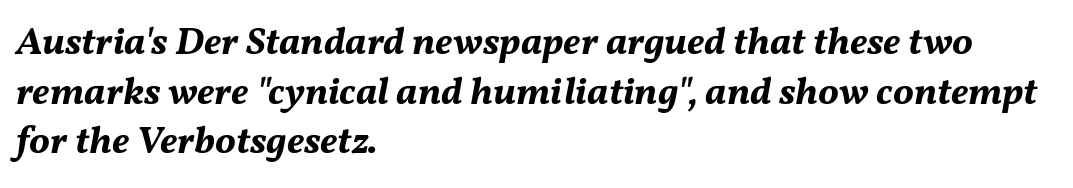
Thick stems and heavy bowls — unmistakably bold. Here the glyphs are tracked normally, forming tight word shapes. Regarding leading, the lines here are spaced in the standard way. Do the characters align in a grid? No, the font is proportional. Notice how the passage keeps a crisp vertical edge on the left only.
